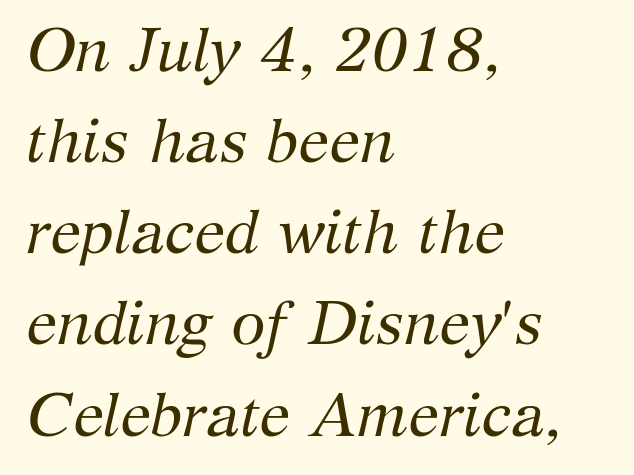
The image shows 62 px regular-weight serif type, italic (leaning right); set left-aligned, normal line spacing (1.47x), normal letter spacing, not underlined; medium stroke contrast and a medium x-height.
